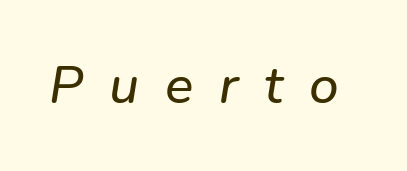
The image shows 53 px text type, italic (leaning right); set unusually wide letter spacing (+0.49 em), not underlined; low stroke contrast and a medium x-height.
